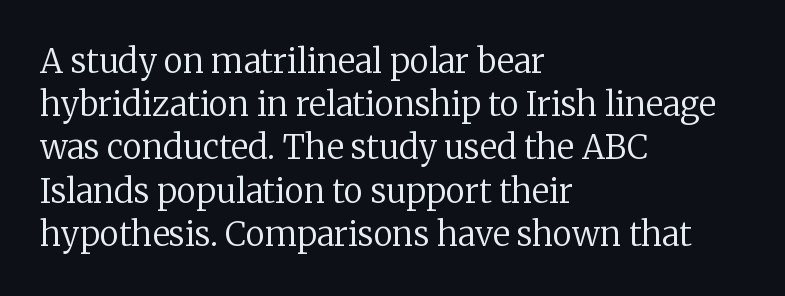
Q: Is the text bold? A: No.
Q: Is the text italic (slanted)? A: No, it is upright.
Q: Is the typeface a serif or a sans-serif typeface? A: Serif.
Q: Is the text underlined? A: No.
Q: How is the paragraph aligned? A: Left-aligned.
Q: Is the spacing between letters normal or unusually wide? A: Normal.
Q: Is the spacing between lines tight, normal or loose? A: Normal.
Q: Width (condensed, normal, or wide)? A: Normal.
Q: Stroke contrast? A: Low.
Q: x-height? A: Medium.
Q: Monospaced? A: No.
